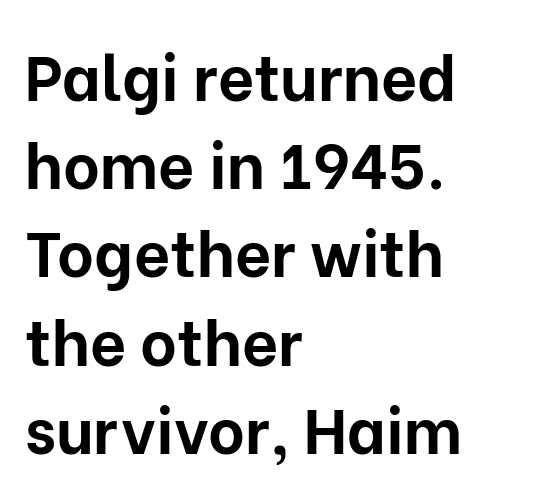
The image shows 63 px bold sans-serif type, upright; set left-aligned, normal line spacing (1.4x), normal letter spacing, not underlined; low stroke contrast and a medium x-height.
